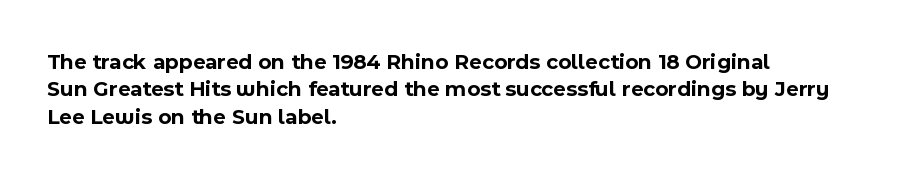
Q: Is the text bold? A: Yes.
Q: Is the text italic (slanted)? A: No, it is upright.
Q: Is the text underlined? A: No.
Q: How is the paragraph aligned? A: Left-aligned.
Q: Is the spacing between letters normal or unusually wide? A: Normal.
Q: Is the spacing between lines tight, normal or loose? A: Normal.
